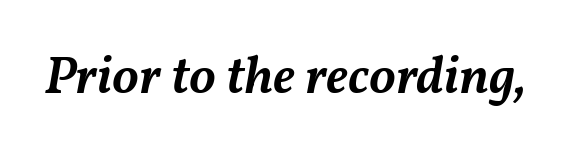
{"italic": "yes", "lean": "right", "slant_degrees": 11, "bold": "semi", "weight": "semibold", "width": "normal", "stroke_contrast": "medium", "x_height": "medium", "monospaced": "no", "underline": "no", "letter_spacing": "normal", "letter_spacing_em": 0.0, "glyph_px": 53}
